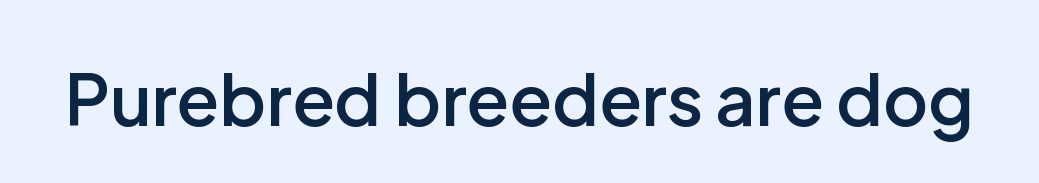
{"serif": "no", "italic": "no", "bold": "semi", "weight": "semibold", "width": "normal", "stroke_contrast": "low", "x_height": "medium", "monospaced": "no", "underline": "no", "letter_spacing": "normal", "letter_spacing_em": 0.0, "glyph_px": 70}
